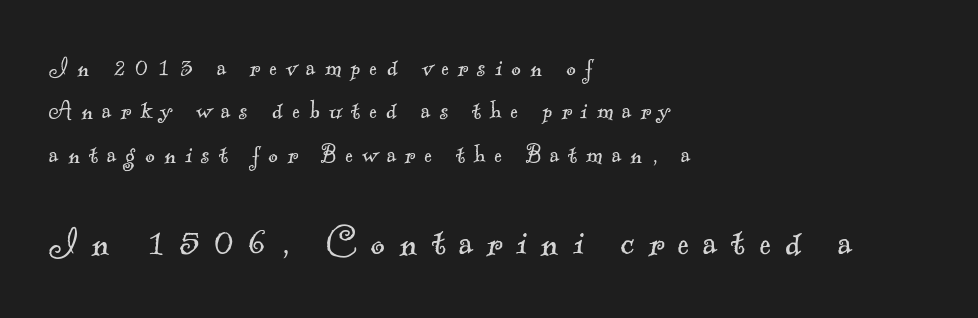
Q: Is the text bold? A: No.
Q: Is the typeface a serif or a sans-serif typeface? A: Serif.
Q: Is the text underlined? A: No.
Q: How is the paragraph aligned? A: Left-aligned.
Q: Is the spacing between letters normal or unusually wide? A: Unusually wide.
Q: Is the spacing between lines tight, normal or loose? A: Normal.
Q: Which block of text is set in a larger size, the first (top) or the second (bottom)? A: The second (bottom) one.
Q: Width (condensed, normal, or wide)? A: Normal.
Q: x-height? A: Small.
Q: Monospaced? A: No.
